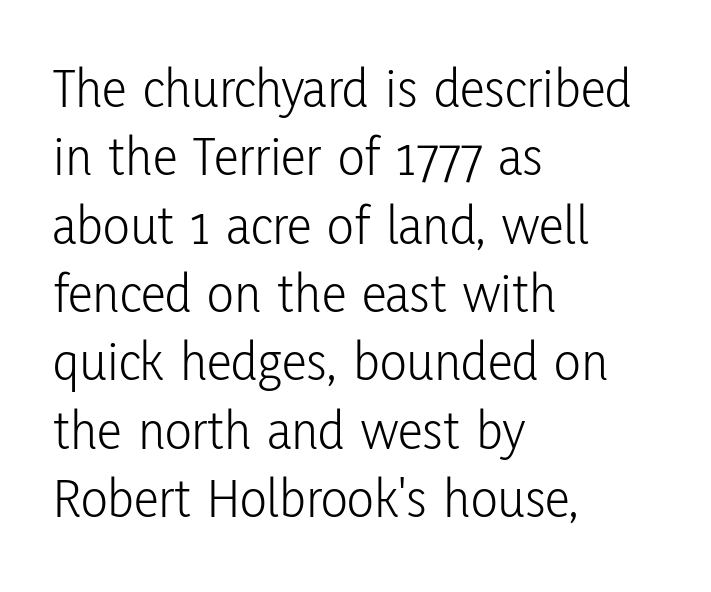
{"serif": "no", "italic": "no", "bold": "no", "weight": "light", "width": "condensed", "stroke_contrast": "low", "x_height": "medium", "monospaced": "no", "underline": "no", "align": "left", "line_spacing_ratio": 1.22, "letter_spacing": "normal", "letter_spacing_em": 0.0, "glyph_px": 56}
